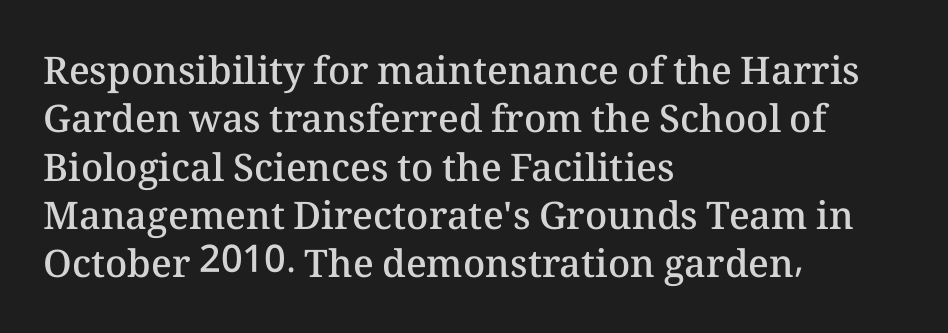
The image shows 38 px semibold type, upright; set left-aligned, normal line spacing (1.27x), normal letter spacing, not underlined; medium stroke contrast and a medium x-height.
